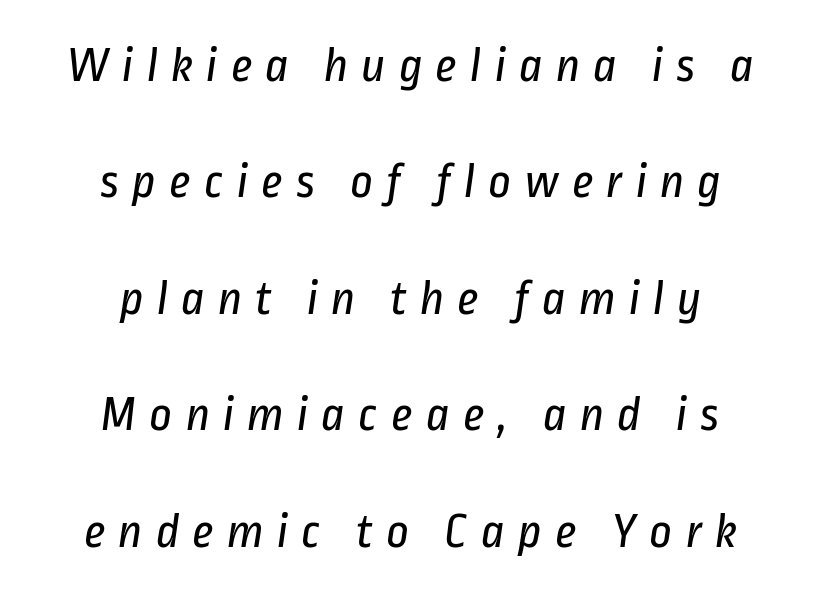
The font family rendered here belongs to the sans-serif group. Summary of vertical rhythm: relaxed, with wide interline spacing. A student would call this center alignment; a typographer would say set centered. The letters advance in unequal steps, a hallmark of proportional type.
